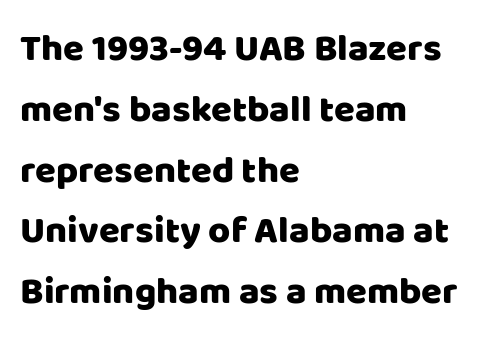
The image shows 38 px sans-serif type, upright; set left-aligned, normal line spacing (1.6x), normal letter spacing, not underlined; low stroke contrast and a large x-height.
